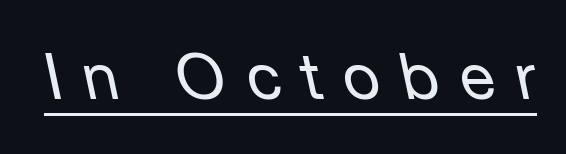
Q: Is the text bold? A: No.
Q: Is the text italic (slanted)? A: Yes, it leans left by about 12 degrees.
Q: Is the text underlined? A: Yes.
Q: Is the spacing between letters normal or unusually wide? A: Unusually wide.
Q: Width (condensed, normal, or wide)? A: Normal.
Q: Stroke contrast? A: Low.
Q: x-height? A: Medium.
Q: Monospaced? A: No.
